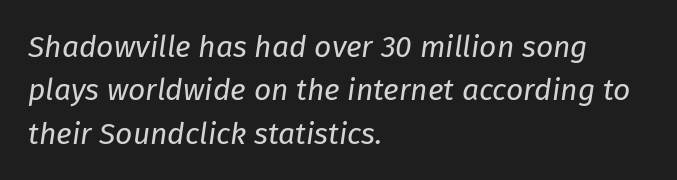
The image shows 30 px regular-weight type, italic (leaning right); set left-aligned, normal line spacing (1.45x), normal letter spacing, not underlined; low stroke contrast and a medium x-height.
